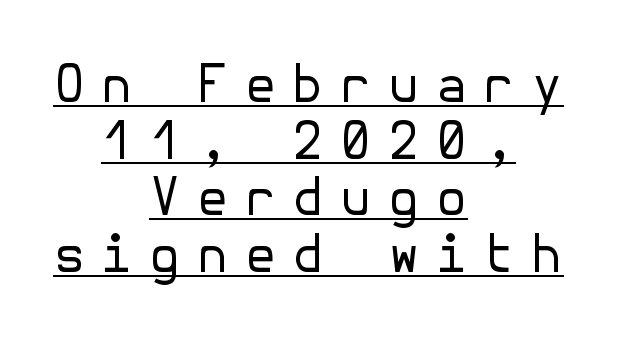
{"serif": "no", "italic": "no", "bold": "no", "weight": "regular", "width": "normal", "stroke_contrast": "low", "x_height": "medium", "underline": "yes", "align": "center", "line_spacing": "tight", "line_spacing_ratio": 1.09, "letter_spacing": "wide", "letter_spacing_em": 0.3, "glyph_px": 52}
